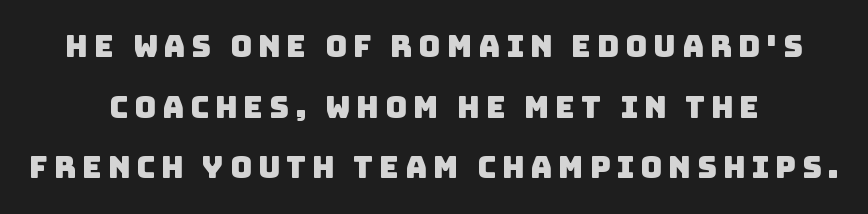
{"serif": "no", "width": "normal", "stroke_contrast": "low", "x_height": "large", "monospaced": "no", "underline": "no", "line_spacing": "loose", "line_spacing_ratio": 2.02, "letter_spacing": "wide", "letter_spacing_em": 0.2, "glyph_px": 30}
